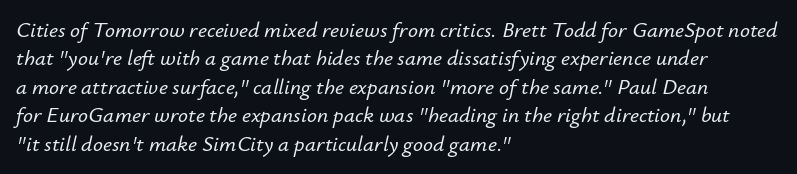
Q: Is the text italic (slanted)? A: Yes, it leans right by about 12 degrees.
Q: Is the text underlined? A: No.
Q: How is the paragraph aligned? A: Left-aligned.
Q: Is the spacing between letters normal or unusually wide? A: Normal.
Q: Is the spacing between lines tight, normal or loose? A: Normal.
